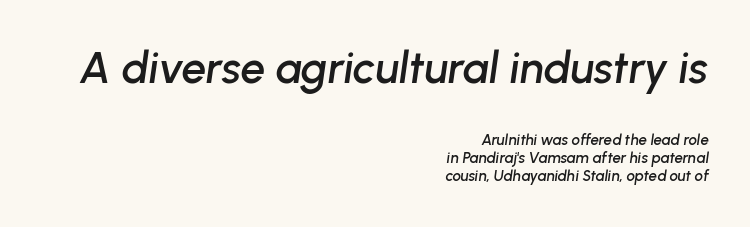
The image shows 44 px text type, italic (leaning right); set right-aligned, line spacing 1.22x, normal letter spacing, not underlined; the first (top) block is 2.93x larger; low stroke contrast and a medium x-height.
